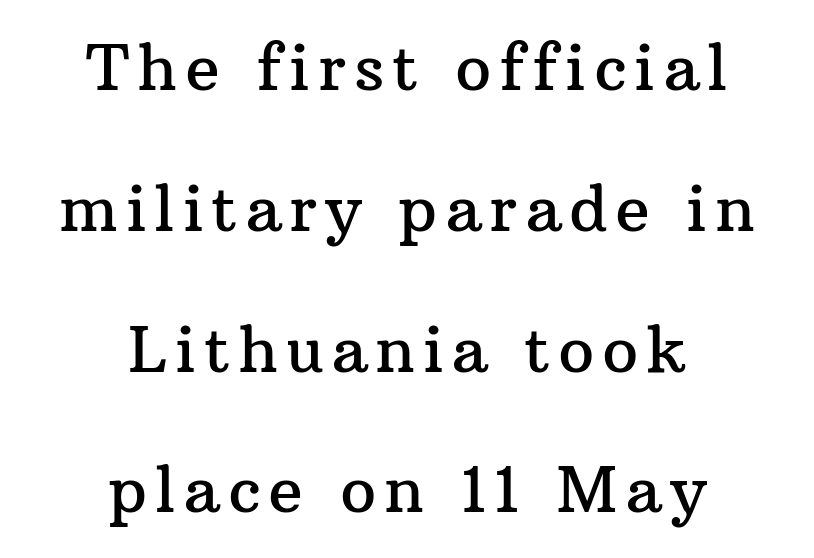
The image shows 64 px serif type, upright; set centered, loose line spacing (2.2x), not underlined; medium stroke contrast and a medium x-height.
